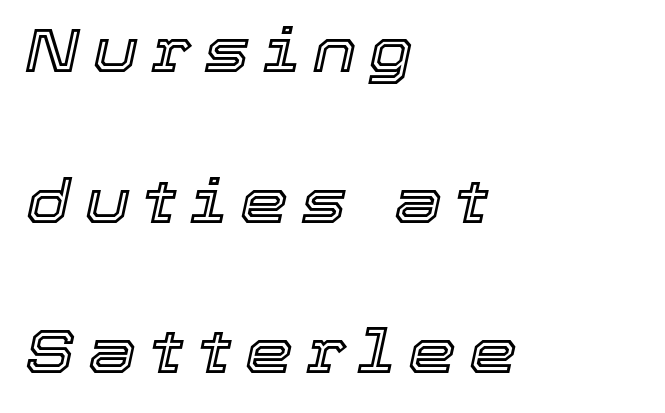
{"italic": "yes", "lean": "right", "slant_degrees": 12, "width": "normal", "x_height": "medium", "monospaced": "no", "underline": "no", "align": "left", "line_spacing": "loose", "line_spacing_ratio": 2.47, "letter_spacing": "wide", "letter_spacing_em": 0.21, "glyph_px": 61}
